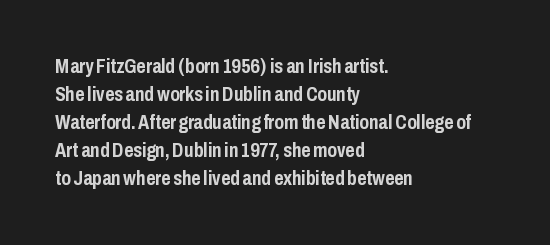
Q: Is the text bold? A: Yes.
Q: Is the text italic (slanted)? A: No, it is upright.
Q: Is the text underlined? A: No.
Q: How is the paragraph aligned? A: Left-aligned.
Q: Is the spacing between letters normal or unusually wide? A: Normal.
Q: Is the spacing between lines tight, normal or loose? A: Normal.
